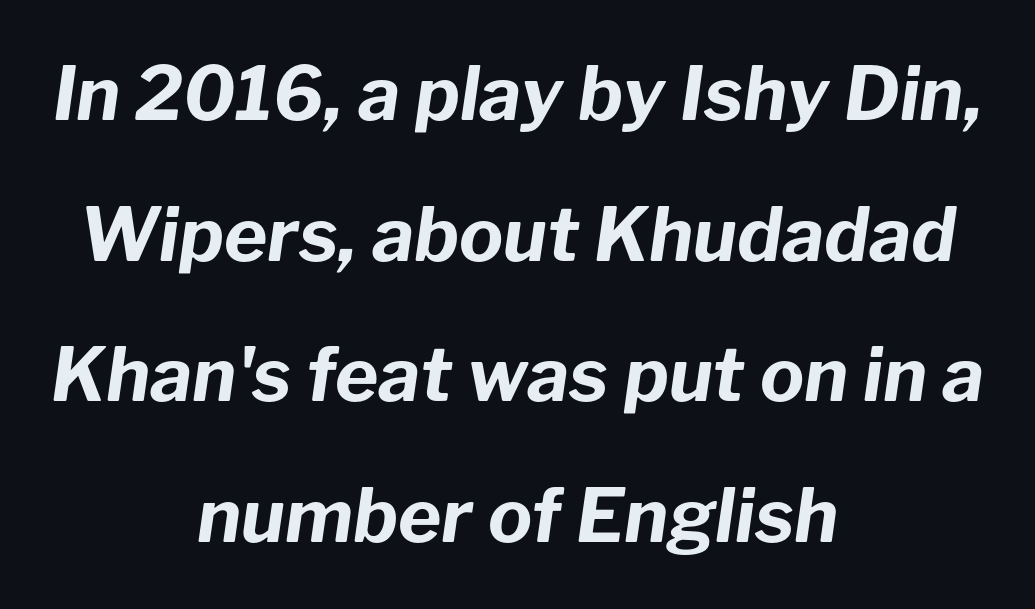
Q: Is the text bold? A: Yes.
Q: Is the text italic (slanted)? A: Yes, it leans right by about 8 degrees.
Q: Is the text underlined? A: No.
Q: How is the paragraph aligned? A: Centered.
Q: Is the spacing between letters normal or unusually wide? A: Normal.
Q: Is the spacing between lines tight, normal or loose? A: Loose.
Q: Width (condensed, normal, or wide)? A: Normal.
Q: Stroke contrast? A: Low.
Q: x-height? A: Medium.
Q: Monospaced? A: No.
